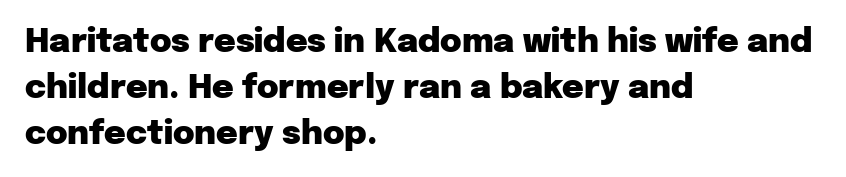
{"serif": "no", "italic": "no", "bold": "yes", "weight": "heavy", "width": "normal", "stroke_contrast": "low", "x_height": "medium", "monospaced": "no", "underline": "no", "align": "left", "line_spacing": "normal", "line_spacing_ratio": 1.39, "letter_spacing": "normal", "letter_spacing_em": 0.0, "glyph_px": 33}
